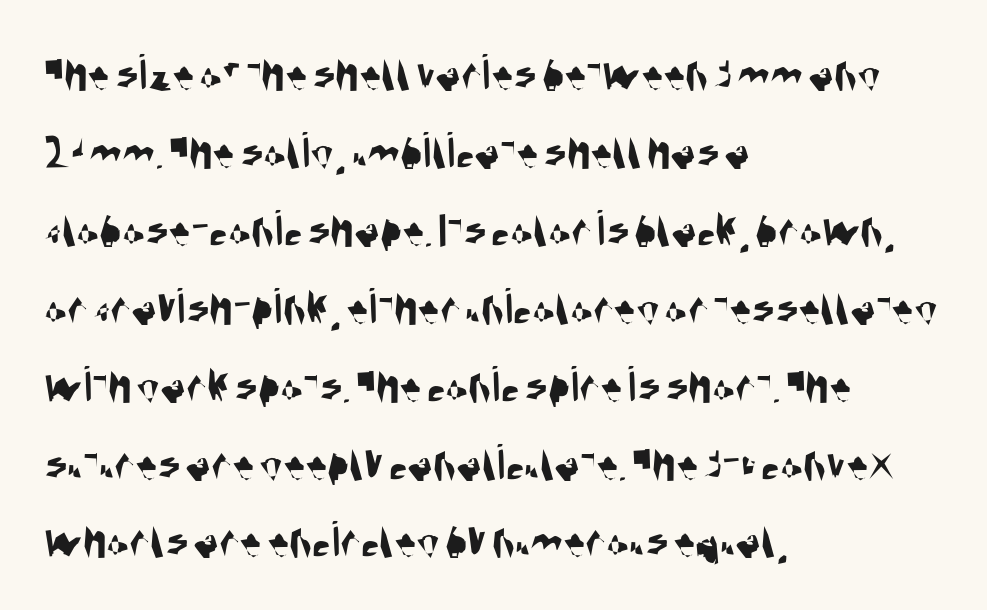
Q: Is the typeface a serif or a sans-serif typeface? A: Sans-serif.
Q: Is the text underlined? A: No.
Q: How is the paragraph aligned? A: Left-aligned.
Q: Is the spacing between letters normal or unusually wide? A: Normal.
Q: Is the spacing between lines tight, normal or loose? A: Normal.
Q: Width (condensed, normal, or wide)? A: Condensed.
Q: Stroke contrast? A: Medium.
Q: x-height? A: Large.
Q: Monospaced? A: No.
